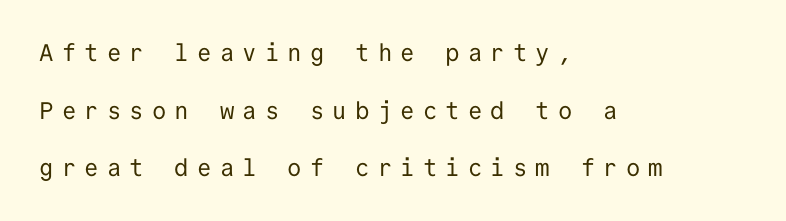
{"italic": "no", "bold": "no", "underline": "no", "align": "left", "line_spacing": "loose", "line_spacing_ratio": 2.4, "letter_spacing": "wide", "letter_spacing_em": 0.34, "glyph_px": 24}
